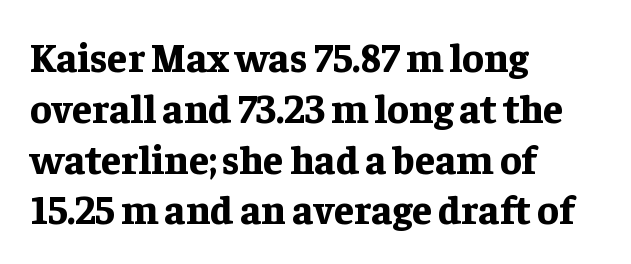
Q: Is the text bold? A: Yes.
Q: Is the text italic (slanted)? A: No, it is upright.
Q: Is the typeface a serif or a sans-serif typeface? A: Serif.
Q: Is the text underlined? A: No.
Q: How is the paragraph aligned? A: Left-aligned.
Q: Is the spacing between letters normal or unusually wide? A: Normal.
Q: Is the spacing between lines tight, normal or loose? A: Normal.
Q: Width (condensed, normal, or wide)? A: Normal.
Q: Stroke contrast? A: Low.
Q: x-height? A: Medium.
Q: Monospaced? A: No.
